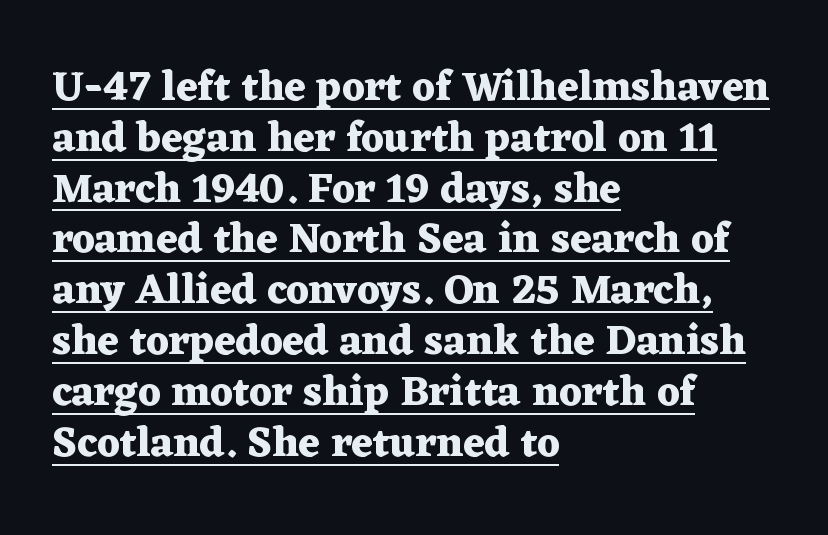
{"serif": "yes", "italic": "no", "bold": "yes", "weight": "heavy", "width": "wide", "stroke_contrast": "medium", "x_height": "medium", "monospaced": "no", "underline": "yes", "align": "left", "line_spacing_ratio": 1.21, "letter_spacing": "normal", "letter_spacing_em": 0.0, "glyph_px": 42}
